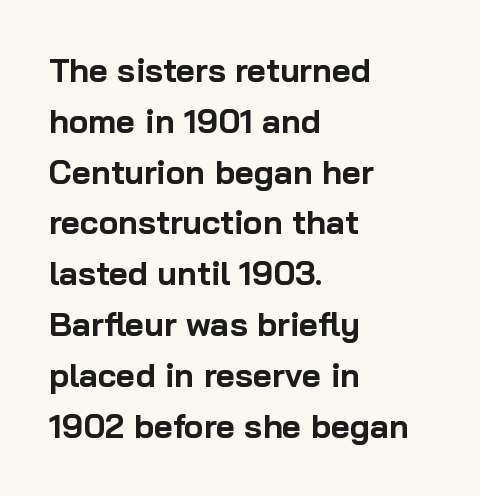
Q: Is the text bold? A: Yes.
Q: Is the text italic (slanted)? A: No, it is upright.
Q: Is the typeface a serif or a sans-serif typeface? A: Sans-serif.
Q: Is the text underlined? A: No.
Q: How is the paragraph aligned? A: Left-aligned.
Q: Is the spacing between letters normal or unusually wide? A: Normal.
Q: Is the spacing between lines tight, normal or loose? A: Normal.
Q: Width (condensed, normal, or wide)? A: Normal.
Q: Stroke contrast? A: Low.
Q: x-height? A: Medium.
Q: Monospaced? A: No.
